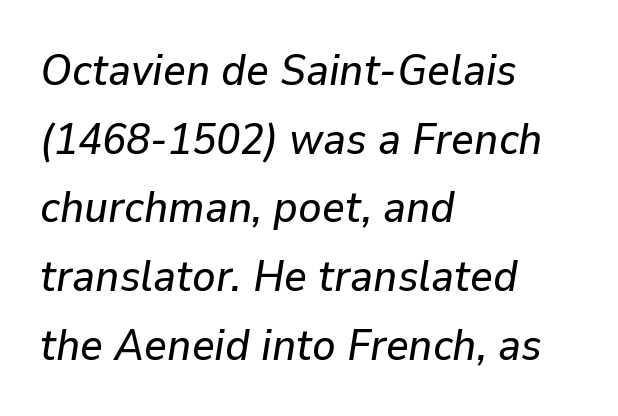
Descender tails drop into unmarked territory. The tracking reads as untouched default to a designer's eye. The letters advance in unequal steps, a hallmark of proportional type. Left-aligned paragraph, ragged on the right.
